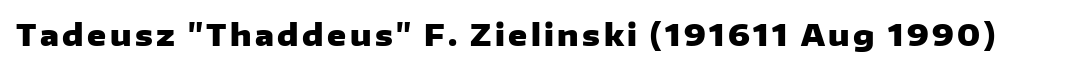
What kind of face is this? One without serifs — a sans. Character widths vary here, with narrow letters taking less room than wide ones. Nope, not italic — everything's standing straight. The passage shown is not underscored anywhere. The characters look thick and weighty, a clear bold.
